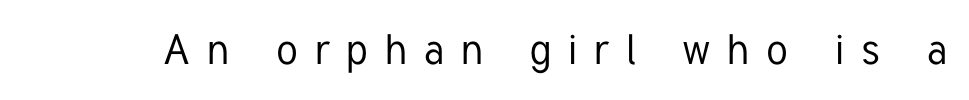
{"serif": "no", "italic": "no", "width": "condensed", "stroke_contrast": "low", "x_height": "medium", "monospaced": "no", "underline": "no", "letter_spacing": "wide", "letter_spacing_em": 0.41, "glyph_px": 42}
